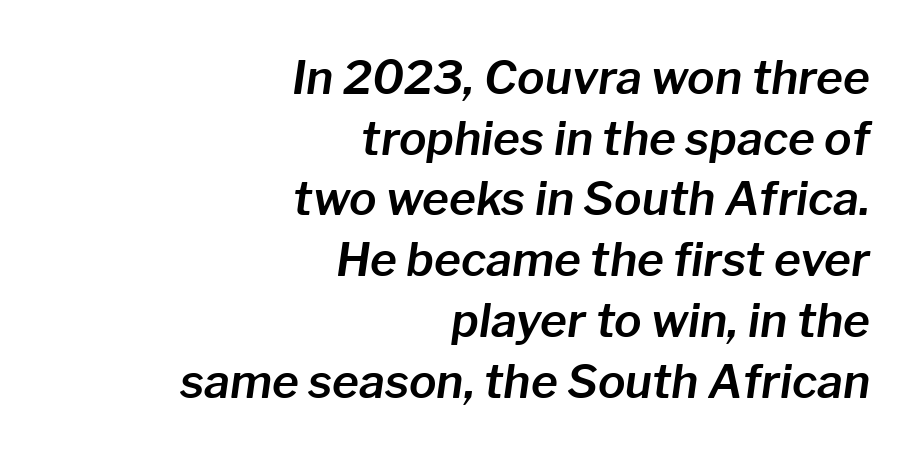
The image shows 46 px text type, italic (leaning right); set right-aligned, normal line spacing (1.32x), normal letter spacing, not underlined; low stroke contrast and a medium x-height.
